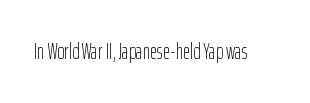
The image shows 22 px text type, upright; set normal letter spacing, not underlined.
